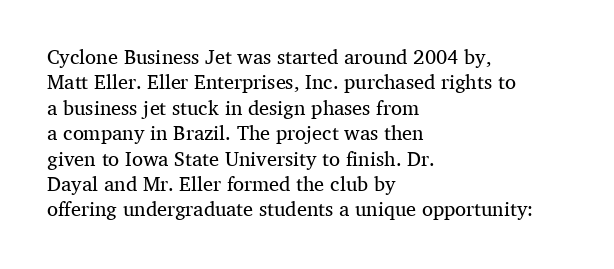
The rows are spaced the way most documents space them. Weight: in the light-to-regular range. Each word holds together tightly as a unit, with standard inter-letter gaps. Nobody drew a line under any word here.
